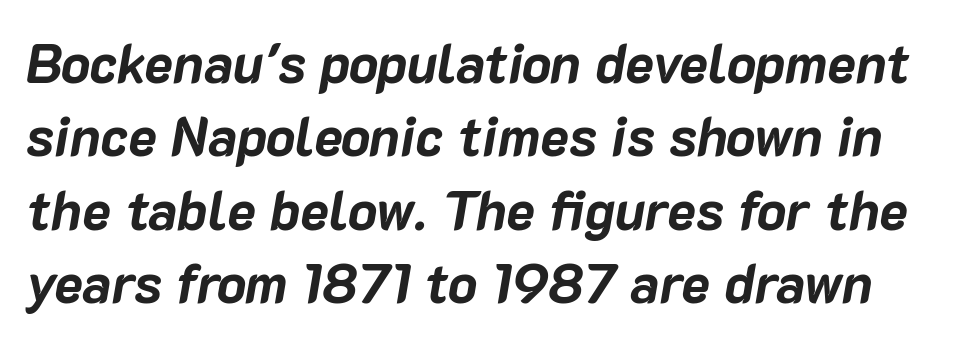
Students, this is bold: see how much ink each stroke carries. Does the leading feel generous? No, just average. The tracking reads as untouched default to a designer's eye. The passage shown is typed in a proportional face where columns would drift. The glyphs are unaccompanied by any horizontal stroke below them. Would a proofreader flag this as italicized? Yes.
